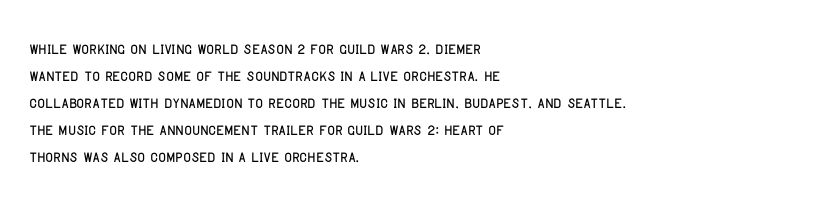
No word sits above an underline. Rendered with straight, roman letterforms. A typesetter would call this leading conventional body-copy spacing. Nothing unusual about the tracking: characters are spaced as the font intends. Line starts are locked; line ends wander.
